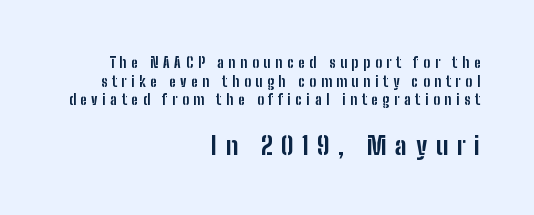
The image shows 25 px bold type, upright; set right-aligned, normal line spacing (1.33x), unusually wide letter spacing (+0.34 em), not underlined; the second (bottom) block is 1.79x larger.
